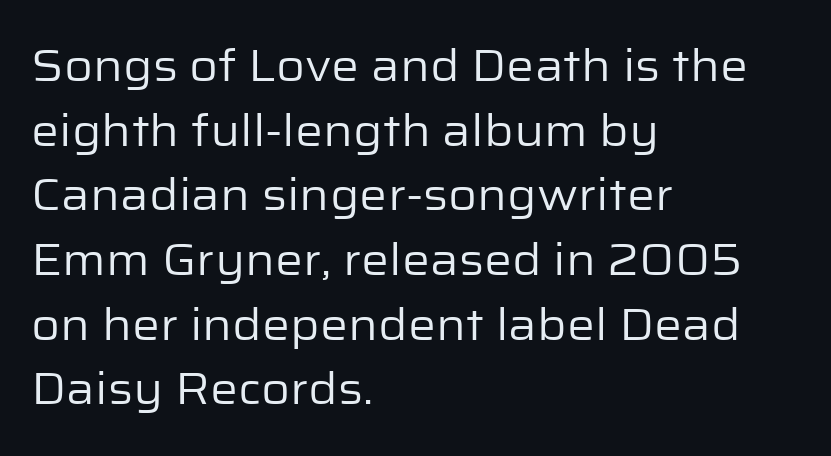
Look at the bottom of the vertical strokes: they stop flat, with no serifs. Layout note: lines flush left. Plain, unruled lines of type. The passage shown stacks its lines at a standard gap. This rendering leaves character spacing at its baseline value. This sample has the flowing, uneven cadence of proportional lettering.
